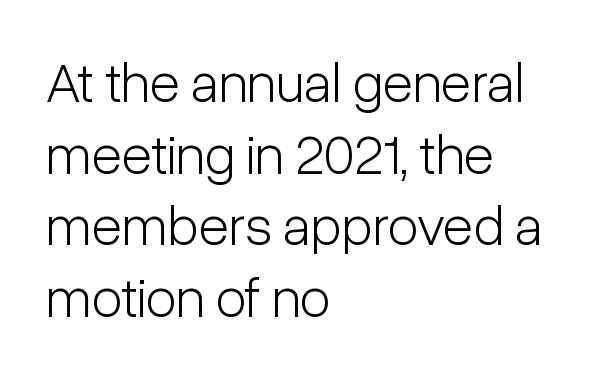
{"serif": "no", "italic": "no", "bold": "no", "weight": "light", "width": "condensed", "stroke_contrast": "low", "x_height": "medium", "monospaced": "no", "underline": "no", "align": "left", "line_spacing": "normal", "line_spacing_ratio": 1.28, "letter_spacing": "normal", "letter_spacing_em": 0.0, "glyph_px": 56}
